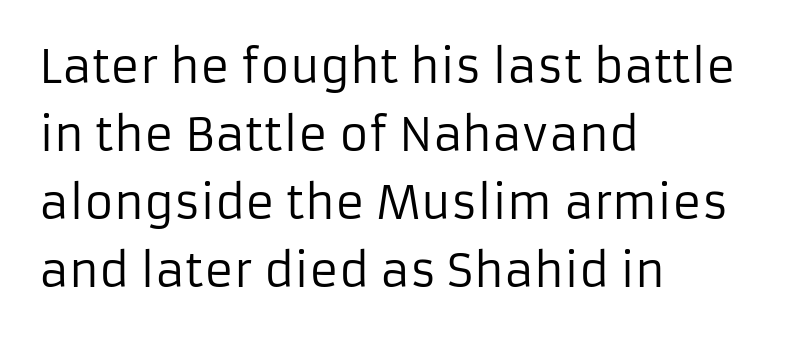
Quick note: underline off. Whoever set this chose a conventional vertical rhythm. The strokes carry an ordinary text weight at most. Visually the block forms a straight wall on the left and a jagged coastline on the right.
